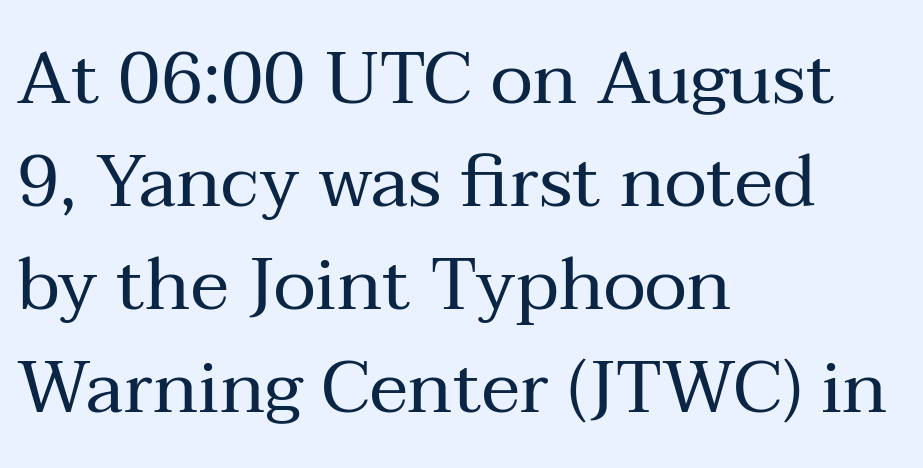
{"serif": "yes", "italic": "no", "bold": "no", "weight": "regular", "width": "normal", "stroke_contrast": "medium", "x_height": "medium", "monospaced": "no", "underline": "no", "align": "left", "line_spacing": "normal", "line_spacing_ratio": 1.41, "letter_spacing": "normal", "letter_spacing_em": 0.0, "glyph_px": 73}
